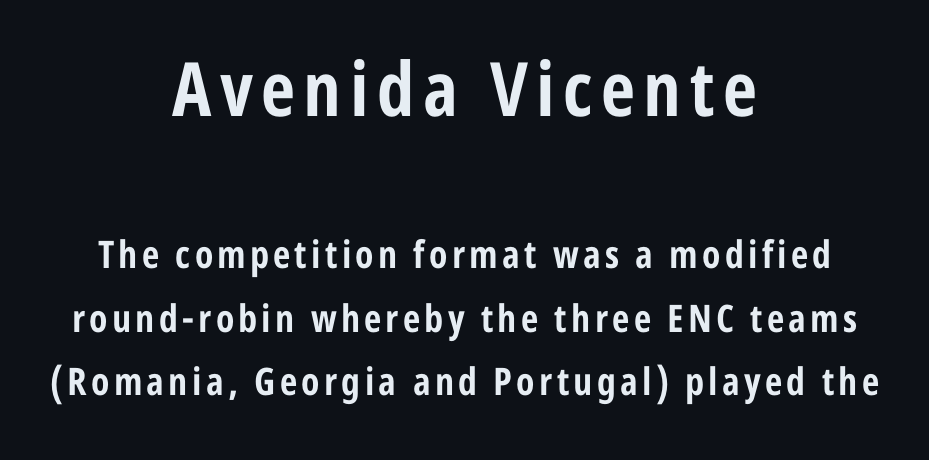
{"serif": "no", "italic": "no", "bold": "yes", "weight": "bold", "width": "condensed", "stroke_contrast": "low", "x_height": "medium", "monospaced": "no", "underline": "no", "align": "center", "line_spacing": "normal", "line_spacing_ratio": 1.66, "larger_block": "first", "size_ratio": 1.97, "glyph_px": 75}
